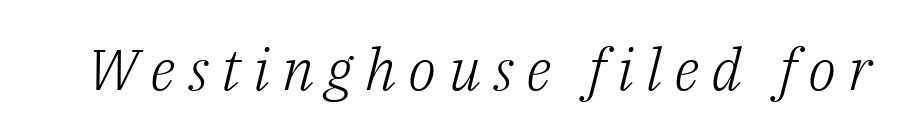
The image shows 58 px light serif type, italic (leaning right); set unusually wide letter spacing (+0.21 em), not underlined; low stroke contrast and a medium x-height.
